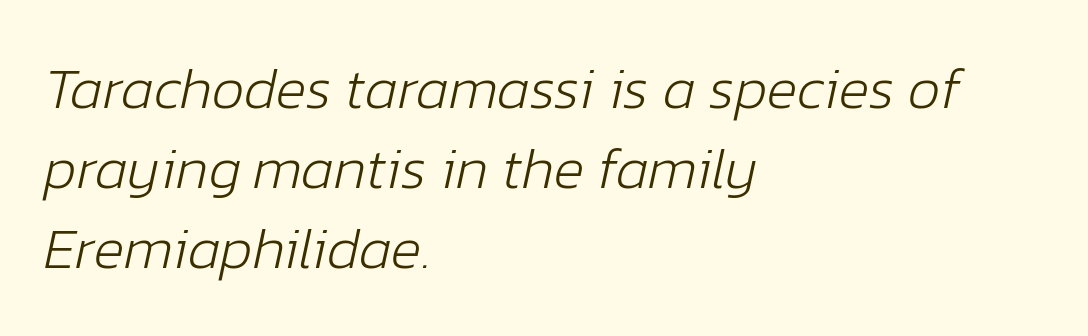
The typography opts for an oblique posture over an upright one. The strip under each line holds only bare page. This sample keeps an unexceptional amount of space between lines. Short note: letters normally spaced. If you drew a ruler down the left edge, every line would touch it. This sample has the flowing, uneven cadence of proportional lettering.
